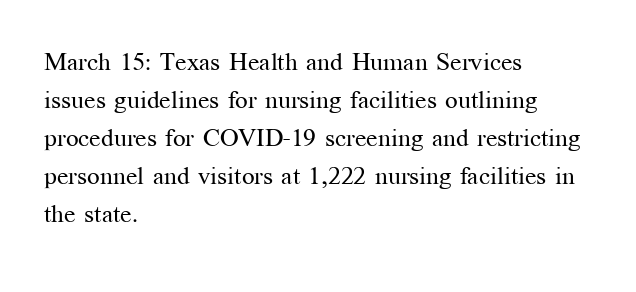
The image shows 25 px text type, upright; set left-aligned, normal line spacing (1.52x), normal letter spacing, not underlined.
